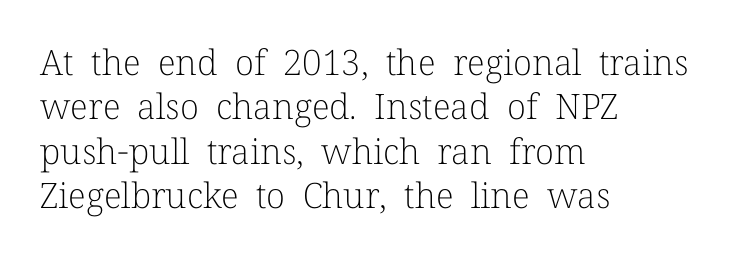
Q: Is the text bold? A: No.
Q: Is the text italic (slanted)? A: No, it is upright.
Q: Is the typeface a serif or a sans-serif typeface? A: Serif.
Q: Is the text underlined? A: No.
Q: How is the paragraph aligned? A: Left-aligned.
Q: Is the spacing between letters normal or unusually wide? A: Normal.
Q: Is the spacing between lines tight, normal or loose? A: Normal.
Q: Width (condensed, normal, or wide)? A: Normal.
Q: Stroke contrast? A: Low.
Q: x-height? A: Medium.
Q: Monospaced? A: No.
